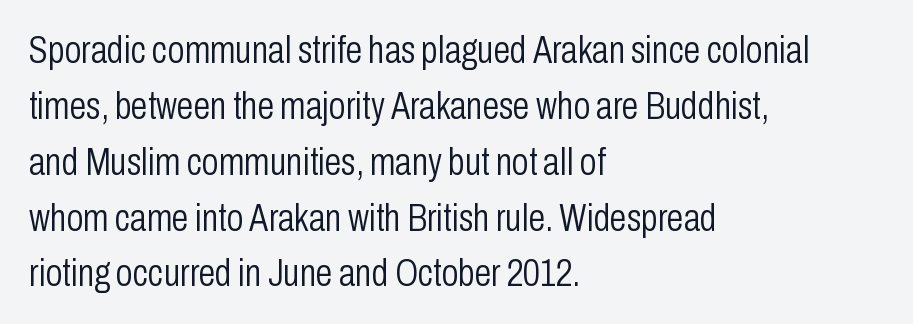
Q: Is the text bold? A: No.
Q: Is the text italic (slanted)? A: No, it is upright.
Q: Is the typeface a serif or a sans-serif typeface? A: Sans-serif.
Q: Is the text underlined? A: No.
Q: How is the paragraph aligned? A: Left-aligned.
Q: Is the spacing between letters normal or unusually wide? A: Normal.
Q: Is the spacing between lines tight, normal or loose? A: Normal.
Q: Width (condensed, normal, or wide)? A: Condensed.
Q: Stroke contrast? A: Low.
Q: x-height? A: Medium.
Q: Monospaced? A: No.
